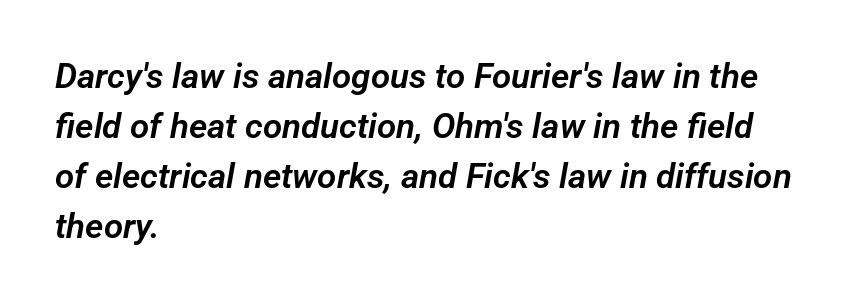
{"serif": "no", "width": "normal", "stroke_contrast": "low", "x_height": "medium", "monospaced": "no", "underline": "no", "align": "left", "line_spacing": "normal", "line_spacing_ratio": 1.43, "letter_spacing": "normal", "letter_spacing_em": 0.0, "glyph_px": 35}
